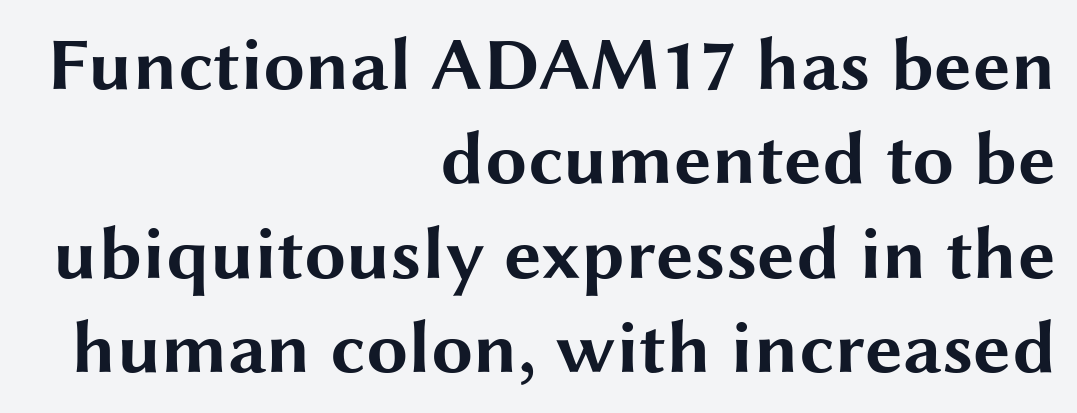
The face used here is a sans, in the tradition of grotesques and geometrics. Notice how thick the strokes are: this is what a full bold looks like. In terms of letterspacing, this is plain default setting. Posture: straight, roman, zero tilt. The paragraph has a hard right edge and a soft left edge.
